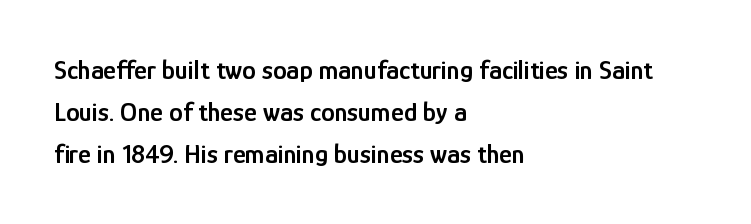
The image shows 27 px text type, upright; set left-aligned, normal line spacing (1.56x), normal letter spacing, not underlined.
